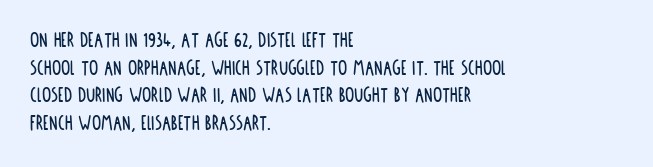
The line texture is even and compact thanks to regular tracking. These lines stack with their left ends in a neat column. The lettering stays uniformly vertical, giving the passage a roman look. Check the space under the baseline: it is left empty.
